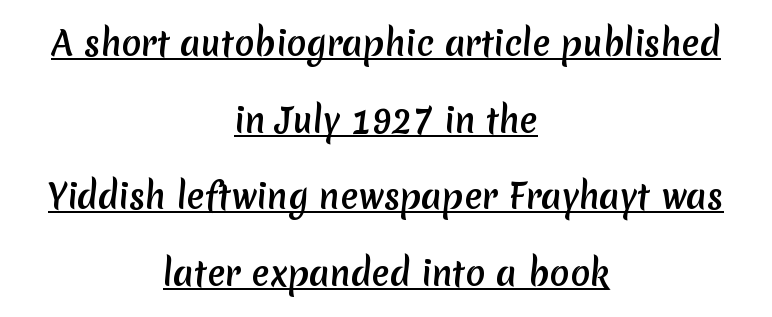
The image shows 33 px sans-serif type; set centered, loose line spacing (2.32x), normal letter spacing, underlined; medium stroke contrast and a medium x-height.
